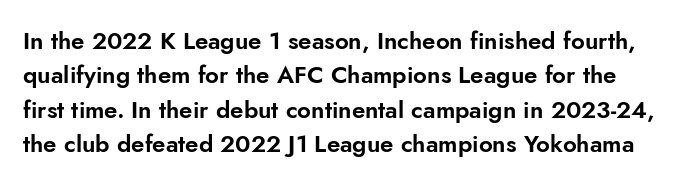
{"italic": "no", "underline": "no", "line_spacing": "normal", "line_spacing_ratio": 1.43, "letter_spacing": "normal", "letter_spacing_em": 0.0, "glyph_px": 24}
